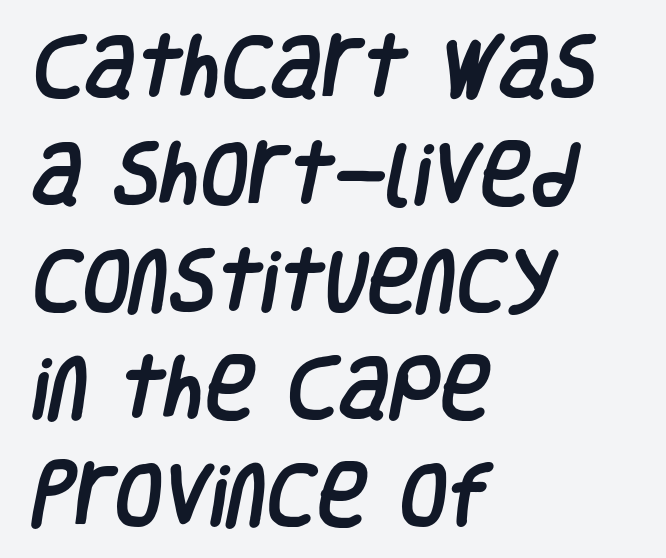
{"serif": "no", "width": "condensed", "stroke_contrast": "low", "x_height": "large", "monospaced": "no", "underline": "no", "align": "left", "line_spacing": "normal", "line_spacing_ratio": 1.55, "letter_spacing": "normal", "letter_spacing_em": 0.0, "glyph_px": 69}
